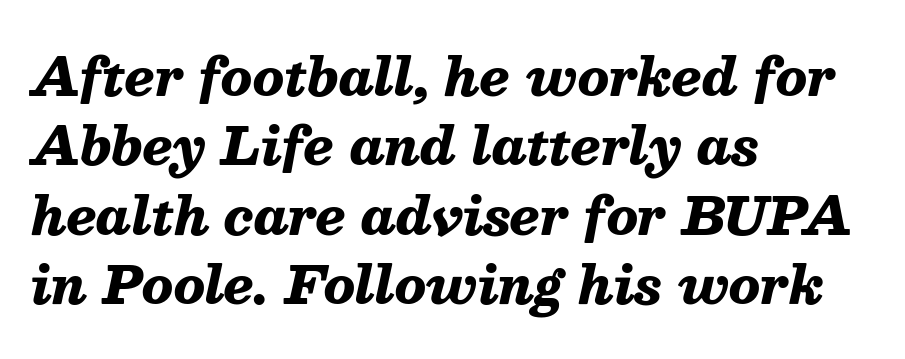
The image shows 51 px heavy type, italic (leaning right); set left-aligned, normal line spacing (1.36x), normal letter spacing, not underlined; medium stroke contrast and a medium x-height.
